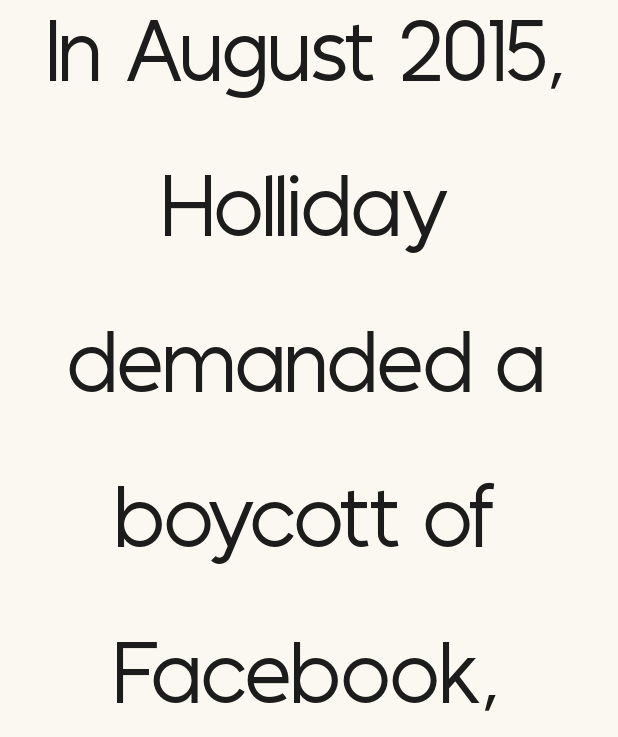
{"serif": "no", "italic": "no", "bold": "no", "weight": "regular", "width": "condensed", "stroke_contrast": "low", "x_height": "medium", "monospaced": "no", "underline": "no", "align": "center", "line_spacing": "loose", "line_spacing_ratio": 2.1, "letter_spacing": "normal", "letter_spacing_em": 0.0, "glyph_px": 74}
